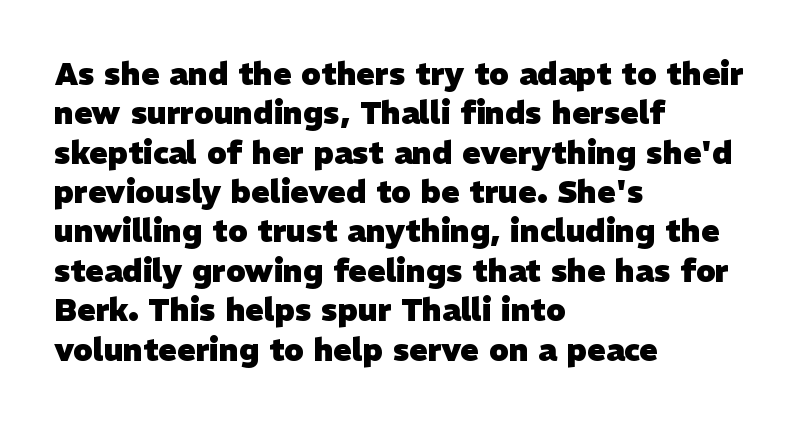
The image shows 31 px heavy sans-serif type; set left-aligned, normal line spacing (1.27x), normal letter spacing, not underlined; low stroke contrast and a medium x-height.
